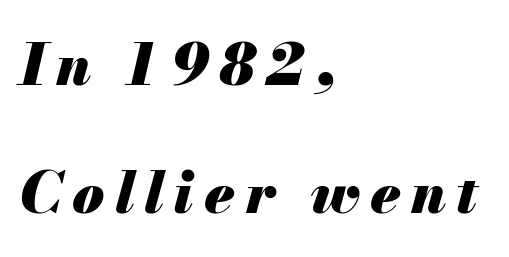
Proportional: the letters do not fall into vertical columns. The rendering anchors every line to the left-hand side. Italic? Definitely — the glyphs are oblique. The strokes are fattened all the way to bold. The space directly below the letters is spotless. Airy leading.
